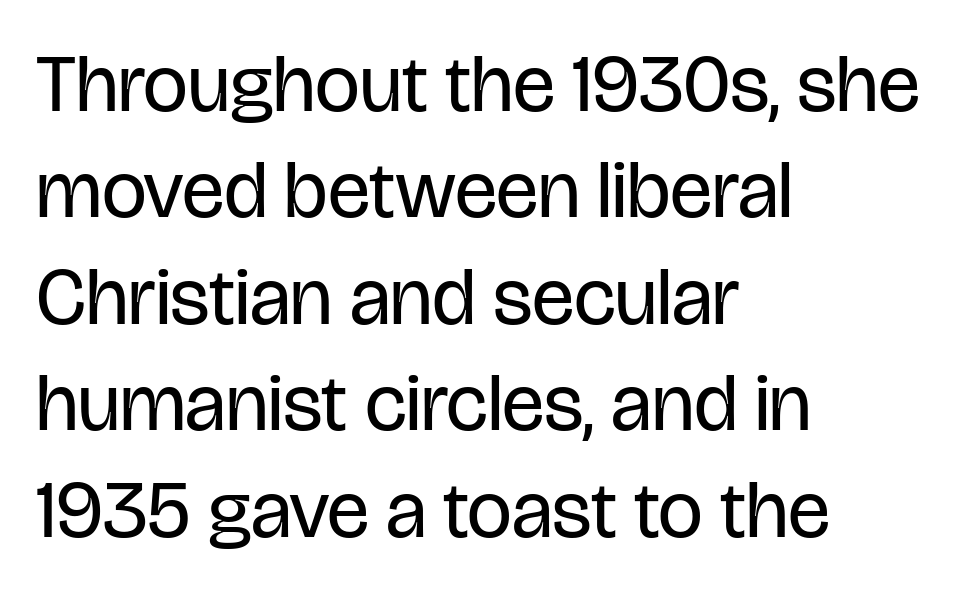
The image shows 80 px regular-weight, condensed sans-serif type, upright; set left-aligned, normal line spacing (1.33x), normal letter spacing, not underlined; low stroke contrast and a large x-height.
